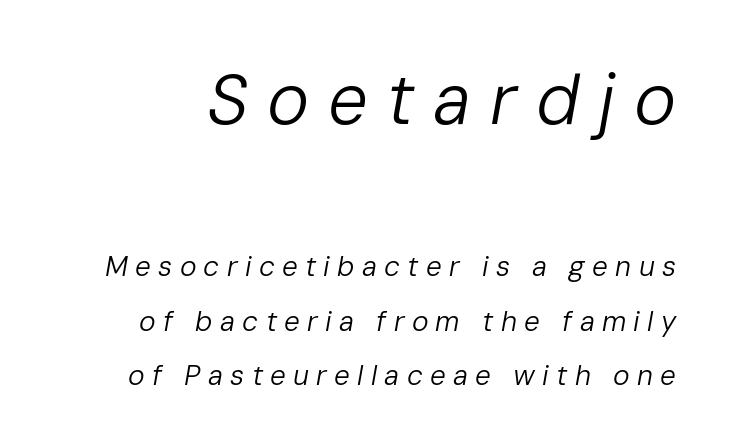
The image shows 71 px regular-weight type, italic (leaning right); set loose line spacing (1.95x), unusually wide letter spacing (+0.26 em), not underlined; the first (top) block is 2.54x larger; low stroke contrast and a medium x-height.
